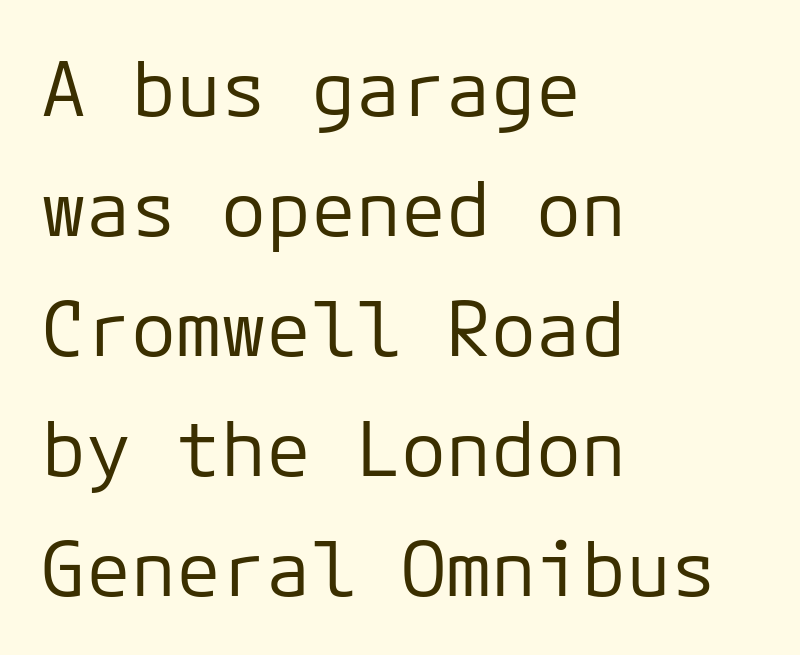
{"serif": "no", "italic": "no", "bold": "no", "weight": "regular", "width": "normal", "stroke_contrast": "low", "x_height": "medium", "underline": "no", "align": "left", "line_spacing": "normal", "line_spacing_ratio": 1.6, "letter_spacing": "normal", "letter_spacing_em": 0.0, "glyph_px": 75}
